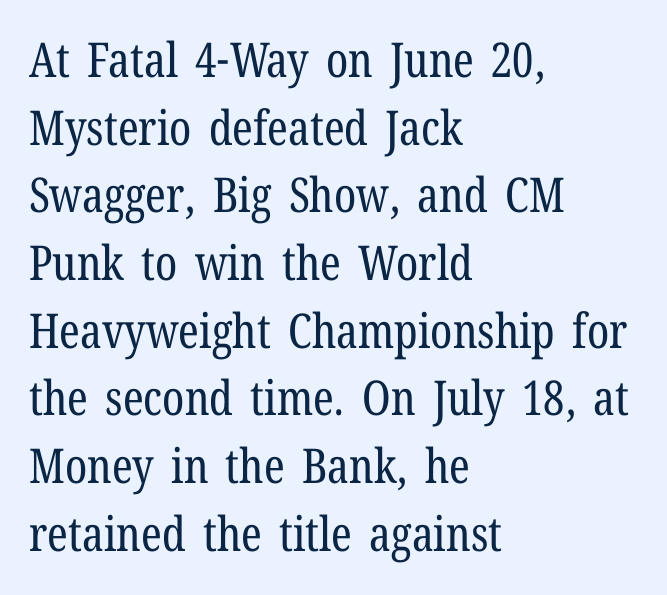
{"serif": "yes", "italic": "no", "bold": "no", "weight": "regular", "width": "condensed", "stroke_contrast": "low", "x_height": "medium", "monospaced": "no", "underline": "no", "align": "left", "line_spacing": "normal", "line_spacing_ratio": 1.41, "letter_spacing": "normal", "letter_spacing_em": 0.0, "glyph_px": 48}
